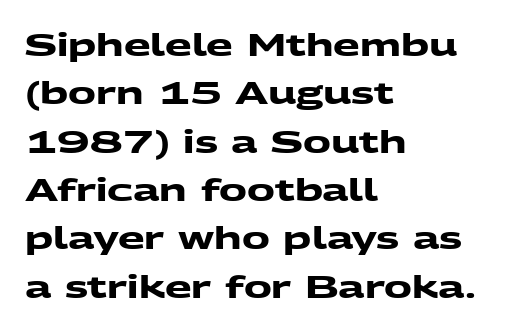
The type family on display is of the sans-serif kind. Letters rest on an invisible, unmarked baseline. Here the designer chose a conventional face with non-uniform glyph widths. Visually the block forms a straight wall on the left and a jagged coastline on the right.
